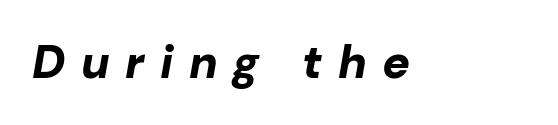
Q: Is the text bold? A: Yes.
Q: Is the text italic (slanted)? A: Yes, it leans right by about 10 degrees.
Q: Is the text underlined? A: No.
Q: Is the spacing between letters normal or unusually wide? A: Unusually wide.
Q: Width (condensed, normal, or wide)? A: Normal.
Q: Stroke contrast? A: Low.
Q: x-height? A: Medium.
Q: Monospaced? A: No.
